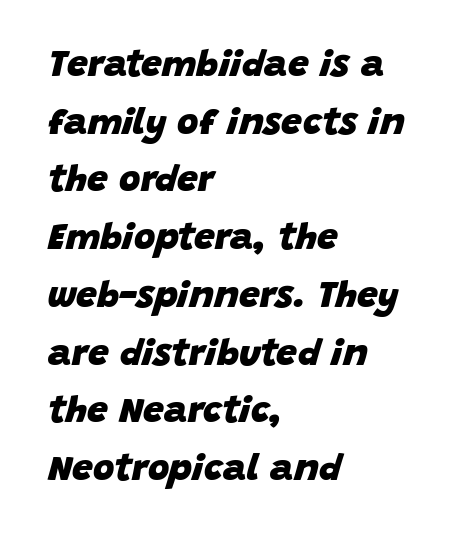
Q: Is the text bold? A: Yes.
Q: Is the text italic (slanted)? A: Yes, it leans right by about 15 degrees.
Q: Is the text underlined? A: No.
Q: How is the paragraph aligned? A: Left-aligned.
Q: Is the spacing between letters normal or unusually wide? A: Normal.
Q: Is the spacing between lines tight, normal or loose? A: Normal.
Q: Width (condensed, normal, or wide)? A: Normal.
Q: Stroke contrast? A: Low.
Q: x-height? A: Large.
Q: Monospaced? A: No.
